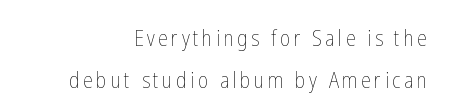
No chunkiness to these letters — they're not bold. Does the lettering tilt? It doesn't — this is upright. Check under the words: just untouched page. Interline gaps are noticeably wide in this sample.
